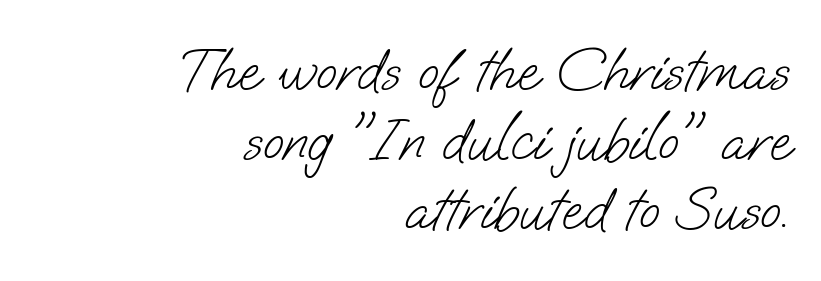
The image shows 61 px light sans-serif type; set right-aligned, tight line spacing (1.14x), normal letter spacing, not underlined; low stroke contrast and a small x-height.
